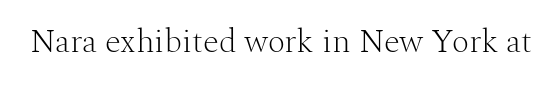
Q: Is the text bold? A: No.
Q: Is the text italic (slanted)? A: No, it is upright.
Q: Is the typeface a serif or a sans-serif typeface? A: Serif.
Q: Is the text underlined? A: No.
Q: Is the spacing between letters normal or unusually wide? A: Normal.
Q: Width (condensed, normal, or wide)? A: Normal.
Q: Stroke contrast? A: Medium.
Q: x-height? A: Medium.
Q: Monospaced? A: No.
